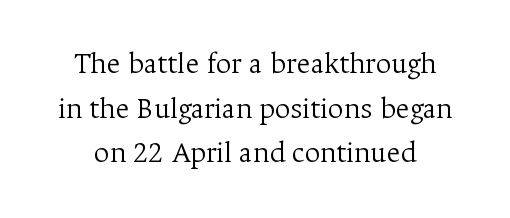
{"serif": "yes", "italic": "no", "bold": "no", "weight": "light", "width": "normal", "stroke_contrast": "medium", "x_height": "medium", "monospaced": "no", "underline": "no", "line_spacing": "normal", "line_spacing_ratio": 1.49, "letter_spacing": "normal", "letter_spacing_em": 0.0, "glyph_px": 30}
